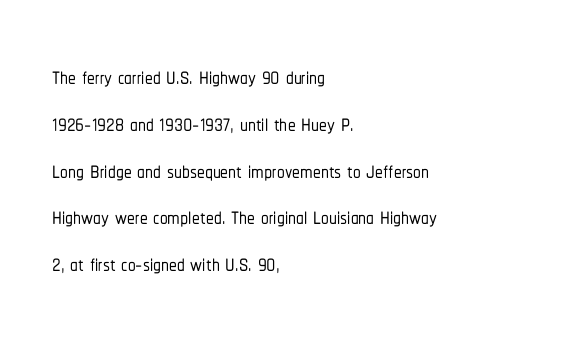
This rendering uses left alignment, leaving the right contour irregular. Between one letter and the next there's only the usual sliver of space. The rendering uses natural spacing where letterforms have individual widths. The foot of each line stays bare and open.
